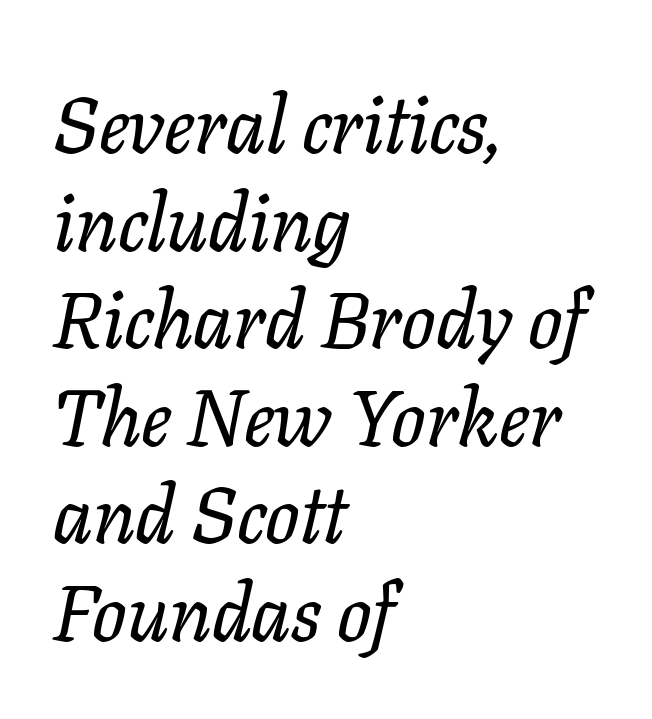
Q: Is the text italic (slanted)? A: Yes, it leans right by about 11 degrees.
Q: Is the typeface a serif or a sans-serif typeface? A: Serif.
Q: Is the text underlined? A: No.
Q: How is the paragraph aligned? A: Left-aligned.
Q: Is the spacing between letters normal or unusually wide? A: Normal.
Q: Width (condensed, normal, or wide)? A: Normal.
Q: Stroke contrast? A: Low.
Q: x-height? A: Medium.
Q: Monospaced? A: No.
